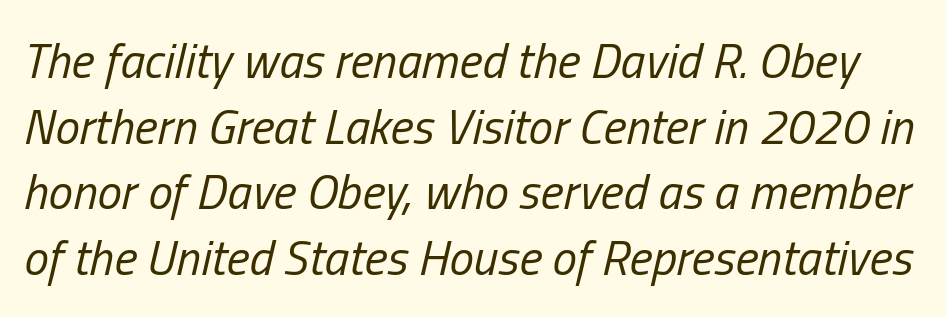
Successive baselines arrive at the customary interval. Designer's note — italics engaged. Each row of text sits above clean, open space. Each letter keeps its own natural width here, so spacing adapts to shape. The letters sit at their default tracking, neither squeezed nor spread. Unbolded letterforms with no extra heft.
